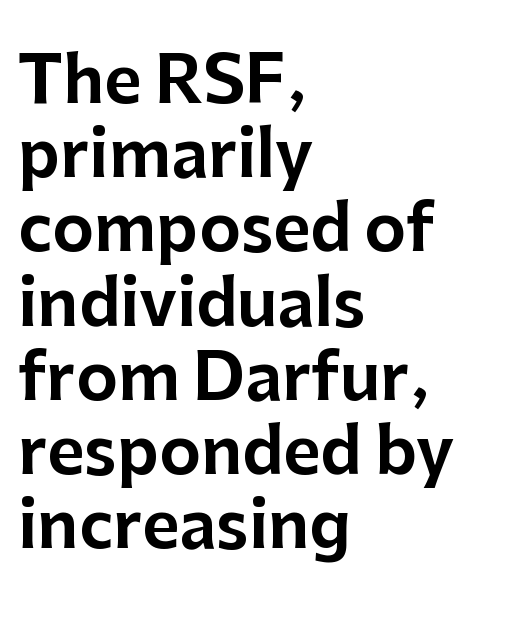
Just letters on the line, the space beneath them empty. The face used here is proportionally spaced, like ordinary book or web type. Compared with typical body copy, the letter spacing here is the same. I'd call this a sans setting — the letters go barefoot. Characters remain perfectly vertical along every line. All the whitespace from short lines collects on the right.
